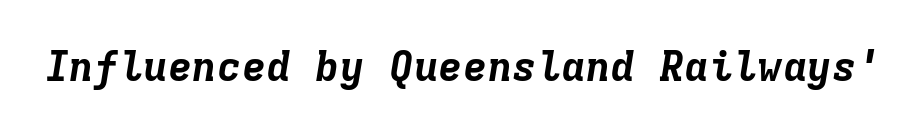
The image shows 41 px bold type, italic (leaning right), monospaced; set normal letter spacing, not underlined; low stroke contrast and a medium x-height.
